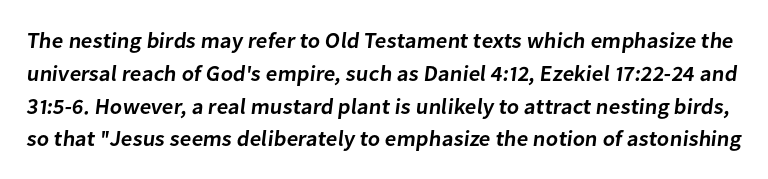
Rule under the text: the space is simply empty. Spacing between characters is what you'd get straight out of the box. Reading down the column, the eye jumps a familiar distance to each next line. A bit beefed up — I'd call it semibold rather than bold.
